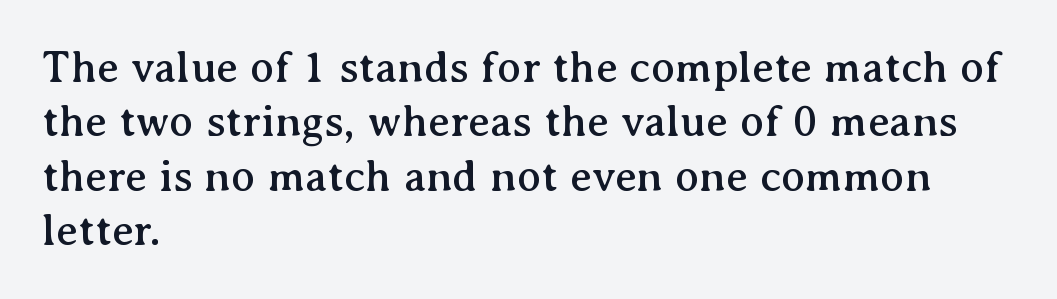
Bare-footed words on every line. This sample uses an upright cut, with every glyph sitting square on the baseline. A serif font was chosen for this passage. This sample is left-justified, so line endings fall wherever the words run out. You could call the tracking neutral — neither tight nor loose. You could not count columns in this text — the font is proportionally spaced.
